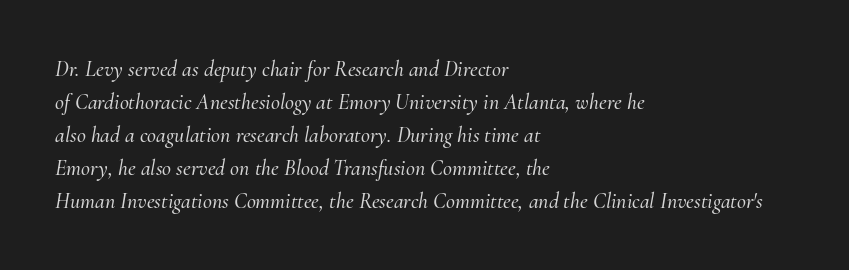
{"italic": "yes", "lean": "right", "slant_degrees": 10, "underline": "no", "align": "left", "line_spacing": "normal", "line_spacing_ratio": 1.5, "letter_spacing": "normal", "letter_spacing_em": 0.0, "glyph_px": 22}
